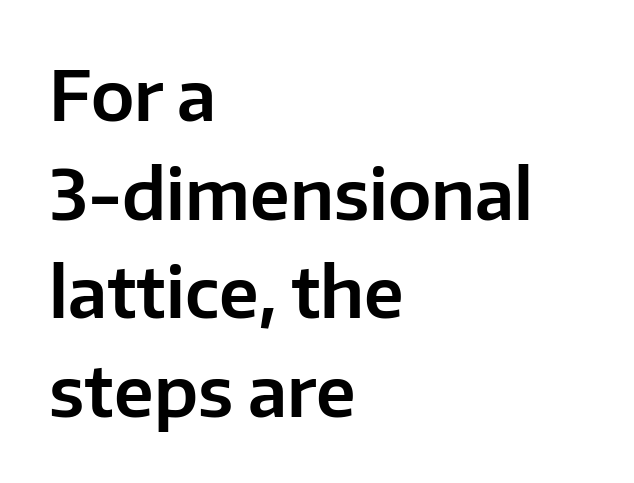
The typography opts for an upright posture over an oblique one. Line beginnings align vertically; line endings do not. Is this a fixed-width face? No — the glyphs have proportional, varying widths. Summary of vertical rhythm: regular, with standard interline spacing. Observe the ordinary spacing: letters are neighbours, not strangers.
